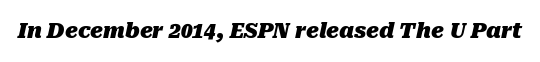
{"italic": "yes", "lean": "right", "slant_degrees": 10, "bold": "yes", "underline": "no", "letter_spacing": "normal", "letter_spacing_em": 0.0, "glyph_px": 21}
